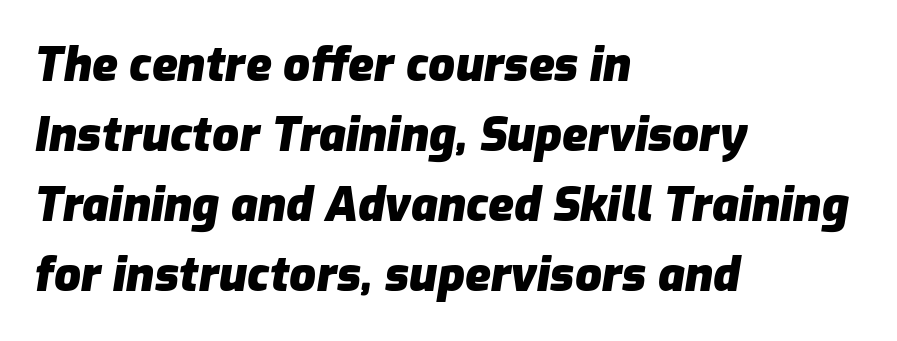
The image shows 47 px heavy type, italic (leaning right); set left-aligned, normal line spacing (1.49x), normal letter spacing, not underlined; low stroke contrast and a medium x-height.
